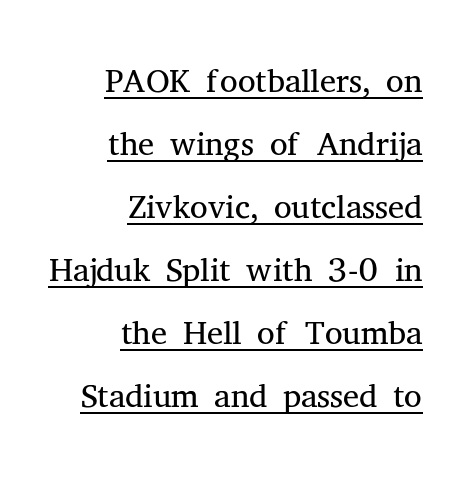
The image shows 50 px light serif type, upright; set right-aligned, normal line spacing (1.26x), normal letter spacing, underlined; medium stroke contrast and a medium x-height.
